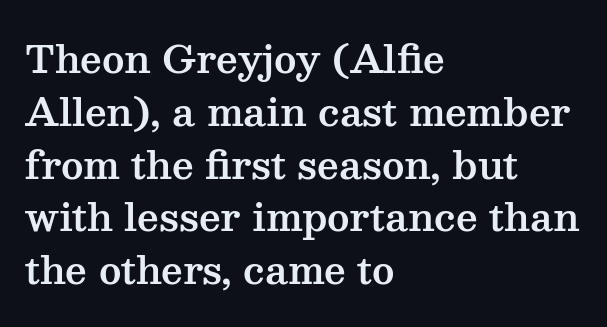
The image shows 38 px wide serif type, upright; set left-aligned, normal line spacing (1.39x), normal letter spacing, not underlined; medium stroke contrast and a medium x-height.
